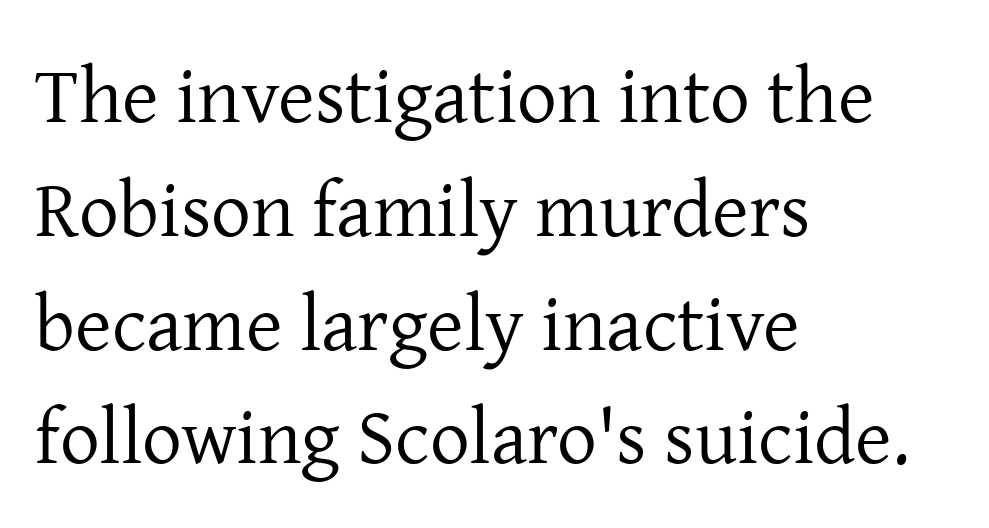
{"serif": "yes", "italic": "no", "bold": "no", "weight": "regular", "width": "normal", "stroke_contrast": "low", "x_height": "medium", "monospaced": "no", "underline": "no", "align": "left", "line_spacing": "normal", "line_spacing_ratio": 1.44, "letter_spacing": "normal", "letter_spacing_em": 0.0, "glyph_px": 79}
